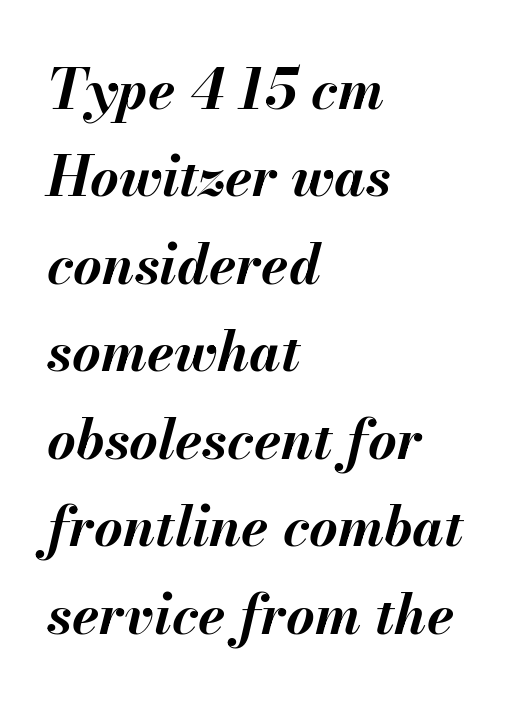
The image shows 55 px bold type, italic (leaning right); set left-aligned, normal line spacing (1.59x), normal letter spacing, not underlined; medium stroke contrast and a small x-height.
